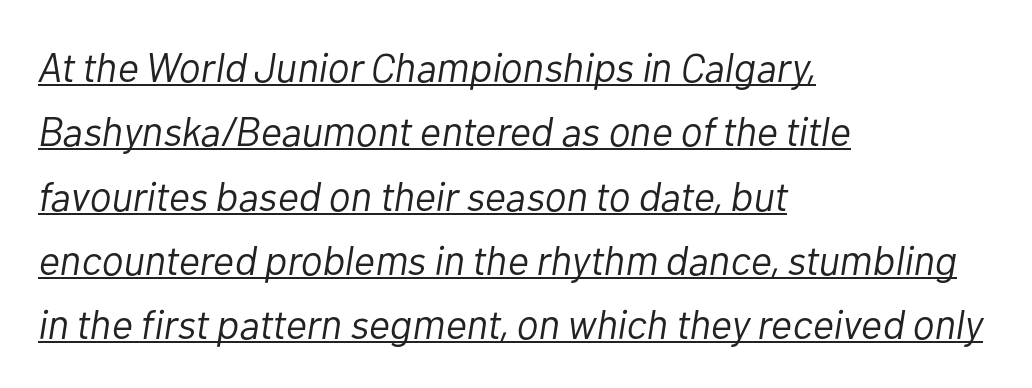
Varying glyph widths throughout — classic text-font behaviour. The weight tops out at a normal text grade. The rows are spaced the way most documents space them. The string is rendered with underlining switched on. How are the letters spaced? Ordinarily, with no added tracking. Left-aligned paragraph, ragged on the right.
